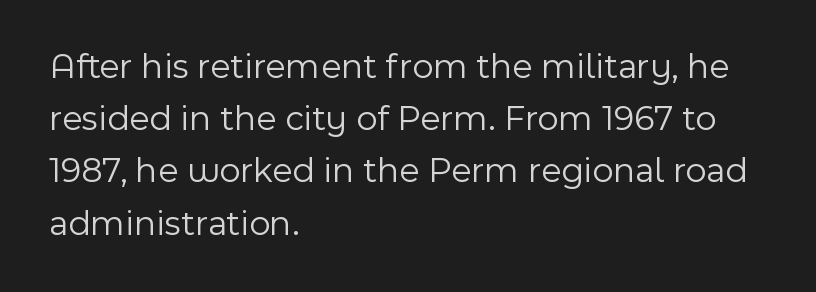
{"serif": "no", "italic": "no", "bold": "no", "weight": "light", "width": "normal", "x_height": "medium", "monospaced": "no", "underline": "no", "align": "left", "line_spacing": "normal", "line_spacing_ratio": 1.45, "letter_spacing": "normal", "letter_spacing_em": 0.0, "glyph_px": 36}
